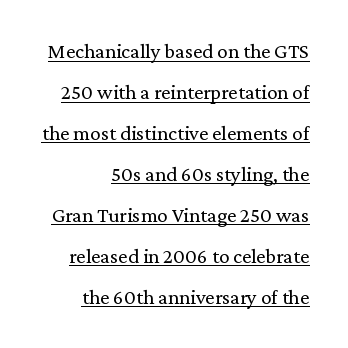
Widely set lines give the paragraph a tall, airy silhouette. Every row of glyphs terminates at an identical x-position on the right. Upright lettering throughout. Every word sits above its own underline. Honestly, the letter spacing is just normal — you wouldn't notice it.
